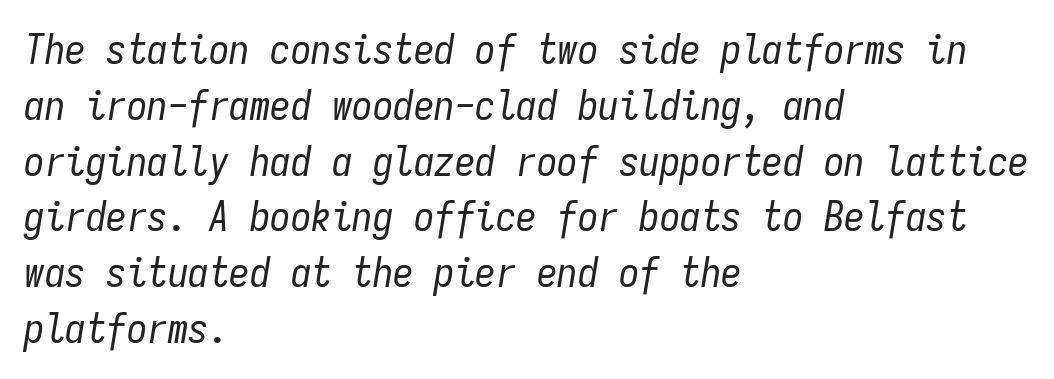
Q: Is the text bold? A: No.
Q: Is the text italic (slanted)? A: Yes, it leans right by about 9 degrees.
Q: Is the text underlined? A: No.
Q: How is the paragraph aligned? A: Left-aligned.
Q: Is the spacing between letters normal or unusually wide? A: Normal.
Q: Is the spacing between lines tight, normal or loose? A: Normal.
Q: Width (condensed, normal, or wide)? A: Condensed.
Q: Stroke contrast? A: Low.
Q: x-height? A: Medium.
Q: Monospaced? A: Yes.
